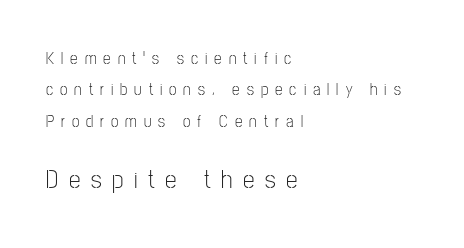
Q: Is the text bold? A: No.
Q: Is the text italic (slanted)? A: No, it is upright.
Q: Is the text underlined? A: No.
Q: How is the paragraph aligned? A: Left-aligned.
Q: Is the spacing between letters normal or unusually wide? A: Unusually wide.
Q: Which block of text is set in a larger size, the first (top) or the second (bottom)? A: The second (bottom) one.
